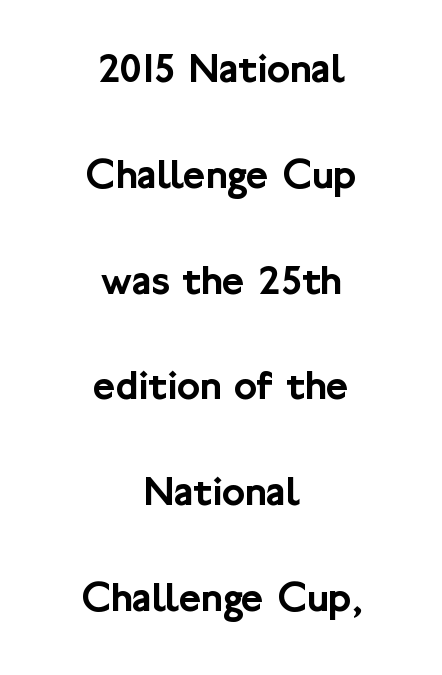
Q: Is the text italic (slanted)? A: No, it is upright.
Q: Is the typeface a serif or a sans-serif typeface? A: Sans-serif.
Q: Is the text underlined? A: No.
Q: How is the paragraph aligned? A: Centered.
Q: Is the spacing between letters normal or unusually wide? A: Normal.
Q: Is the spacing between lines tight, normal or loose? A: Loose.
Q: Width (condensed, normal, or wide)? A: Normal.
Q: Stroke contrast? A: Low.
Q: x-height? A: Medium.
Q: Monospaced? A: No.
